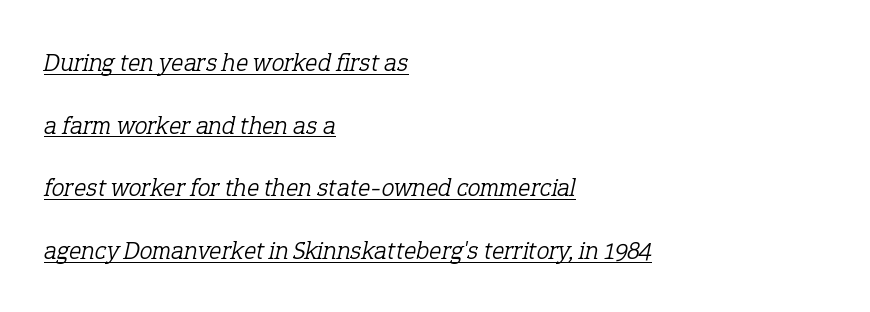
{"italic": "yes", "lean": "right", "slant_degrees": 12, "bold": "no", "underline": "yes", "align": "left", "line_spacing": "loose", "line_spacing_ratio": 2.41, "letter_spacing": "normal", "letter_spacing_em": 0.0, "glyph_px": 26}
